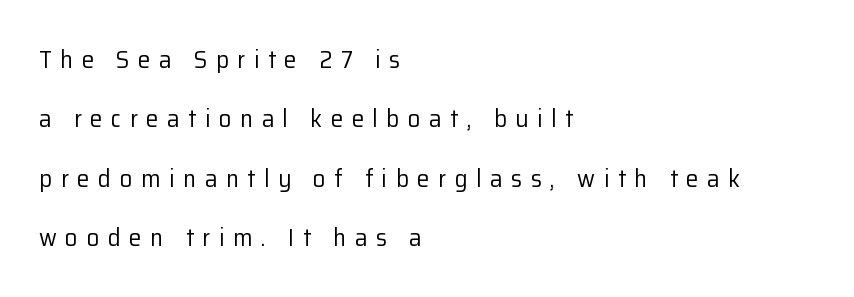
This sample trades compactness for vertical openness between lines. Nothing heavy about these letters — not bold at all. No word sits above an underline. Italic: no, the glyphs are upright roman.
